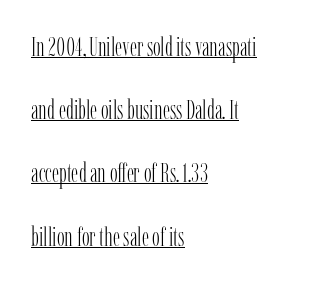
{"italic": "no", "bold": "no", "underline": "yes", "align": "left", "line_spacing": "loose", "line_spacing_ratio": 2.43, "letter_spacing": "normal", "letter_spacing_em": 0.0, "glyph_px": 26}
